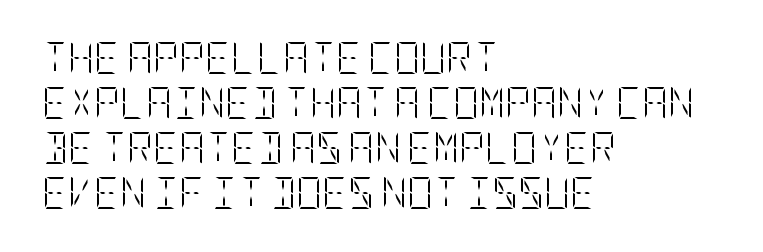
Q: Is the text bold? A: No.
Q: Is the text italic (slanted)? A: No, it is upright.
Q: Is the text underlined? A: No.
Q: How is the paragraph aligned? A: Left-aligned.
Q: Is the spacing between letters normal or unusually wide? A: Normal.
Q: Is the spacing between lines tight, normal or loose? A: Normal.
Q: Width (condensed, normal, or wide)? A: Condensed.
Q: Stroke contrast? A: Low.
Q: x-height? A: Large.
